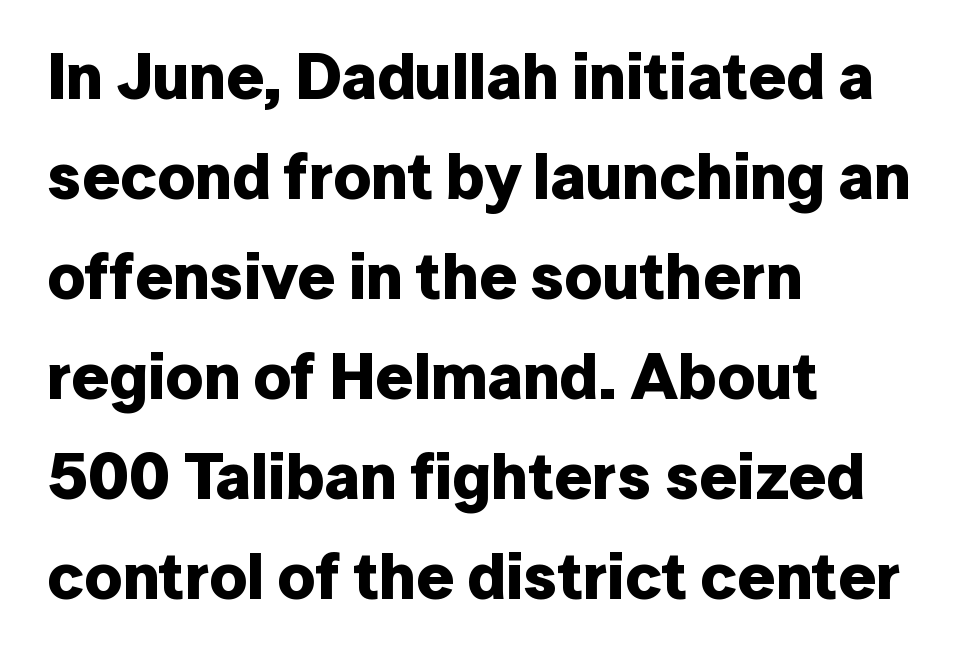
Q: Is the text bold? A: Yes.
Q: Is the text italic (slanted)? A: No, it is upright.
Q: Is the typeface a serif or a sans-serif typeface? A: Sans-serif.
Q: Is the text underlined? A: No.
Q: How is the paragraph aligned? A: Left-aligned.
Q: Is the spacing between letters normal or unusually wide? A: Normal.
Q: Is the spacing between lines tight, normal or loose? A: Normal.
Q: Width (condensed, normal, or wide)? A: Normal.
Q: Stroke contrast? A: Low.
Q: x-height? A: Medium.
Q: Monospaced? A: No.
